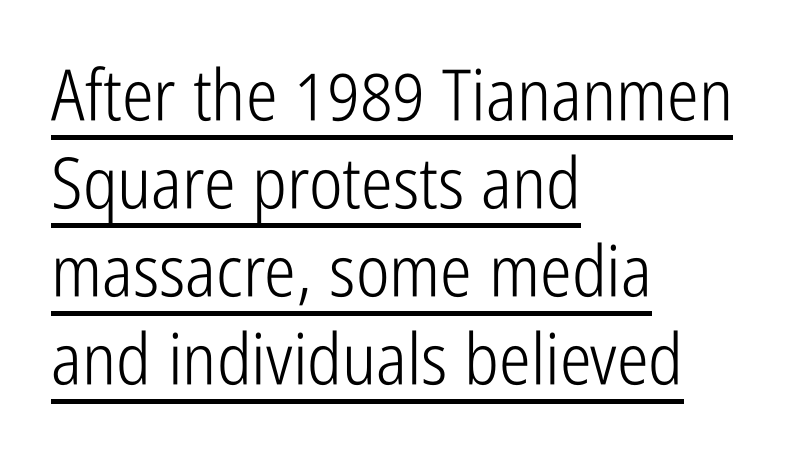
Q: Is the text bold? A: No.
Q: Is the text italic (slanted)? A: No, it is upright.
Q: Is the typeface a serif or a sans-serif typeface? A: Sans-serif.
Q: Is the text underlined? A: Yes.
Q: How is the paragraph aligned? A: Left-aligned.
Q: Is the spacing between letters normal or unusually wide? A: Normal.
Q: Width (condensed, normal, or wide)? A: Condensed.
Q: Stroke contrast? A: Low.
Q: x-height? A: Medium.
Q: Monospaced? A: No.
